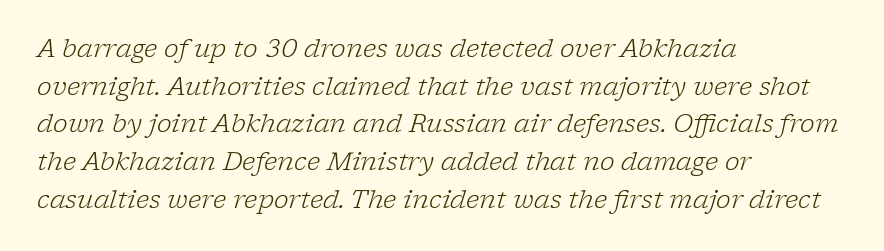
The passage shown leans; its letterforms are oblique. This rendering features lettering with no underline. Does the copy run flush right? No — it runs flush left. Here the glyphs are tracked normally, forming tight word shapes.
